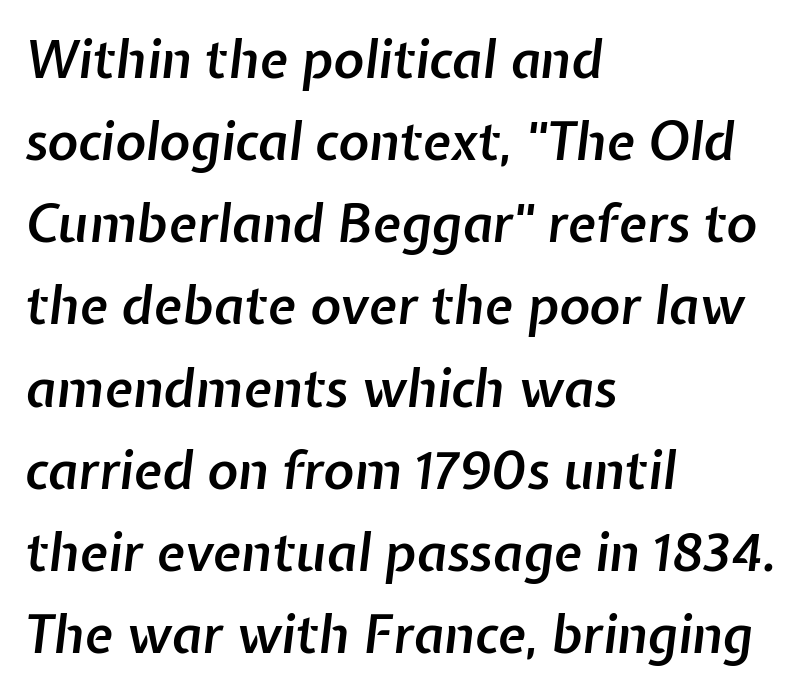
{"italic": "yes", "lean": "right", "slant_degrees": 7, "bold": "semi", "weight": "semibold", "width": "normal", "stroke_contrast": "low", "x_height": "medium", "monospaced": "no", "underline": "no", "align": "left", "line_spacing": "normal", "line_spacing_ratio": 1.58, "letter_spacing": "normal", "letter_spacing_em": 0.0, "glyph_px": 52}
